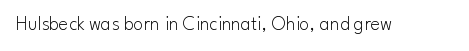
The image shows 20 px text type, upright; set normal letter spacing, not underlined.
